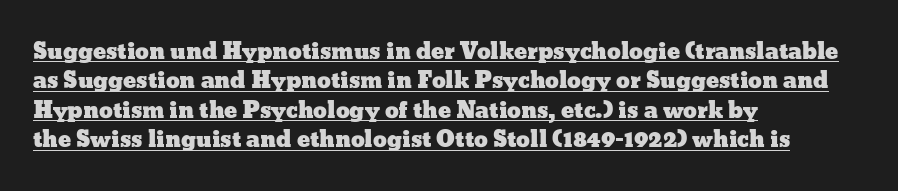
{"italic": "no", "underline": "yes", "align": "left", "line_spacing": "normal", "line_spacing_ratio": 1.34, "letter_spacing": "normal", "letter_spacing_em": 0.0, "glyph_px": 22}
